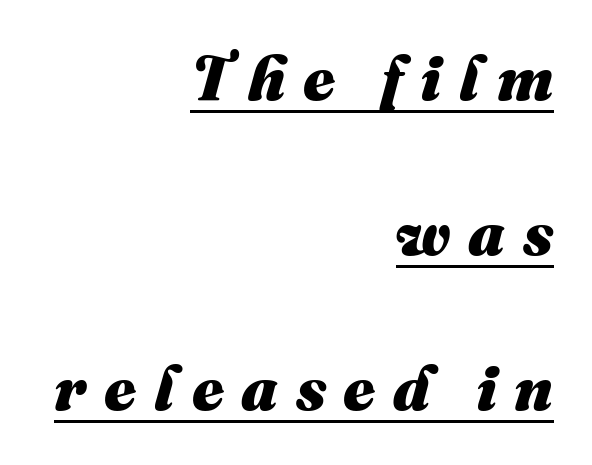
The image shows 62 px heavy type, italic (leaning right); set right-aligned, loose line spacing (2.5x), unusually wide letter spacing (+0.28 em), underlined; medium stroke contrast and a medium x-height.
